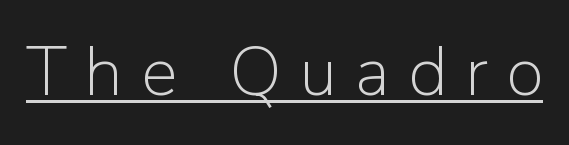
The image shows 69 px light sans-serif type, upright; set unusually wide letter spacing (+0.26 em), underlined; low stroke contrast and a medium x-height.
